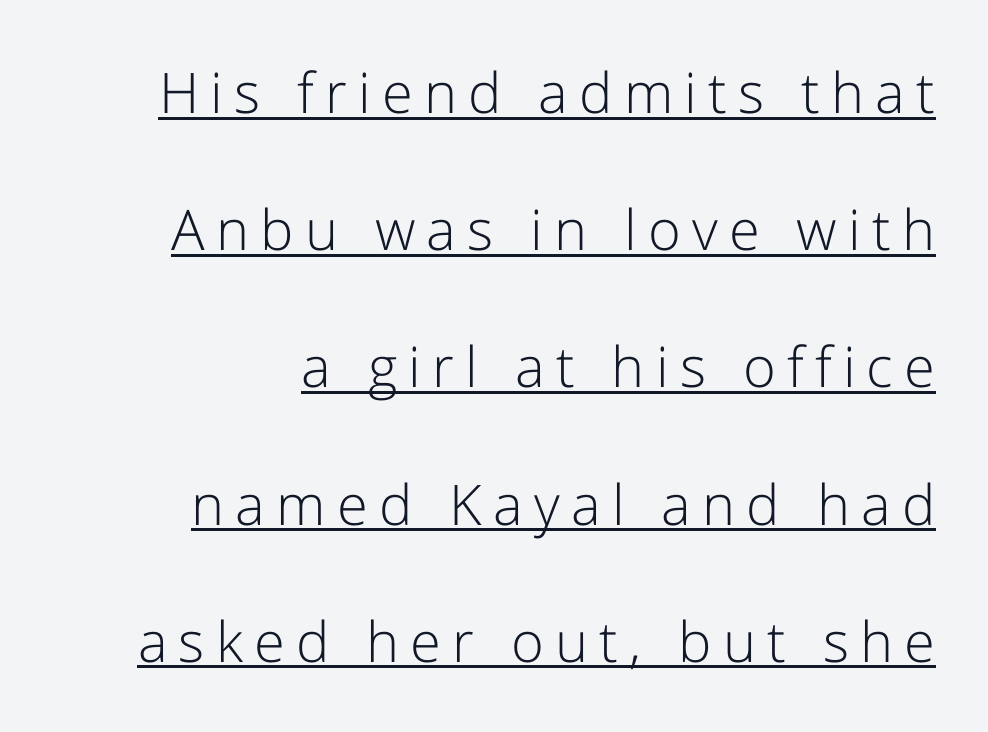
{"serif": "no", "italic": "no", "bold": "no", "weight": "light", "width": "normal", "stroke_contrast": "low", "x_height": "medium", "monospaced": "no", "underline": "yes", "align": "right", "line_spacing": "loose", "line_spacing_ratio": 2.45, "letter_spacing": "wide", "letter_spacing_em": 0.2, "glyph_px": 56}
